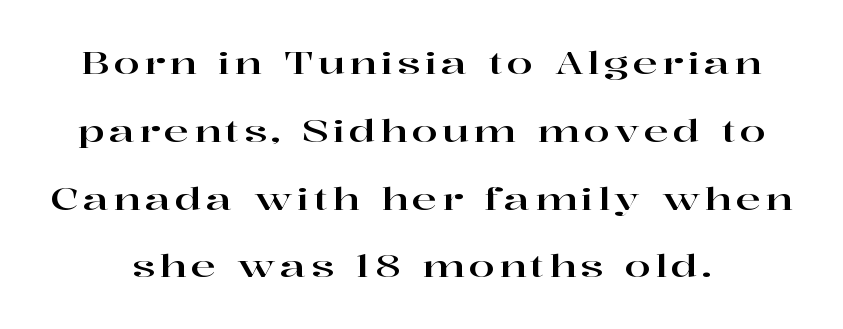
The vertical gap from one line to the next is large. Note: serifs present on the glyphs. The face used here is proportionally spaced, like ordinary book or web type. Notice how the stems are strictly vertical — no italics here.
